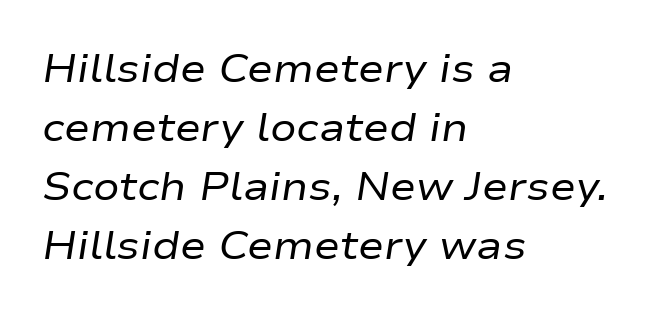
The image shows 39 px regular-weight, wide type, italic (leaning right); set left-aligned, normal line spacing (1.51x), normal letter spacing, not underlined; low stroke contrast and a medium x-height.
